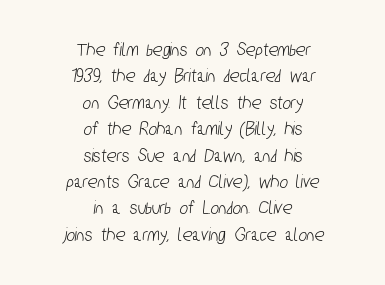
The image shows 20 px text type; set centered, normal line spacing (1.32x), normal letter spacing, not underlined.
